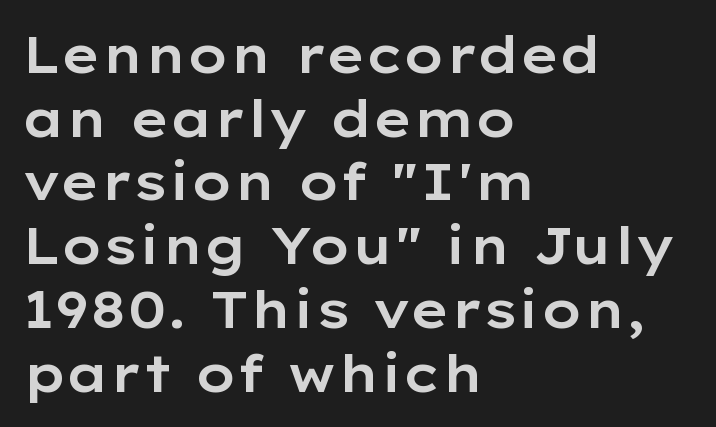
Q: Is the text italic (slanted)? A: No, it is upright.
Q: Is the typeface a serif or a sans-serif typeface? A: Sans-serif.
Q: Is the text underlined? A: No.
Q: How is the paragraph aligned? A: Left-aligned.
Q: Is the spacing between letters normal or unusually wide? A: Normal.
Q: Is the spacing between lines tight, normal or loose? A: Normal.
Q: Width (condensed, normal, or wide)? A: Wide.
Q: Stroke contrast? A: Low.
Q: x-height? A: Medium.
Q: Monospaced? A: No.
